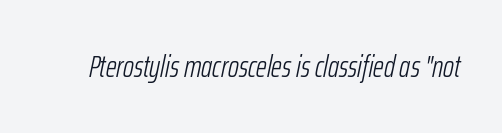
Q: Is the text bold? A: No.
Q: Is the text italic (slanted)? A: Yes, it leans right by about 12 degrees.
Q: Is the text underlined? A: No.
Q: Is the spacing between letters normal or unusually wide? A: Normal.
Q: Width (condensed, normal, or wide)? A: Condensed.
Q: Stroke contrast? A: Low.
Q: x-height? A: Medium.
Q: Monospaced? A: No.
